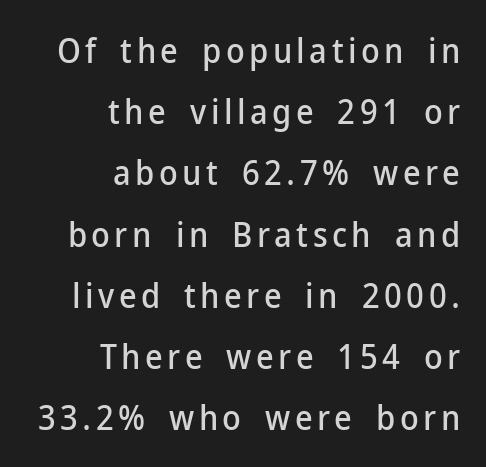
Q: Is the text italic (slanted)? A: No, it is upright.
Q: Is the typeface a serif or a sans-serif typeface? A: Sans-serif.
Q: Is the text underlined? A: No.
Q: How is the paragraph aligned? A: Right-aligned.
Q: Width (condensed, normal, or wide)? A: Normal.
Q: Stroke contrast? A: Low.
Q: x-height? A: Medium.
Q: Monospaced? A: No.
